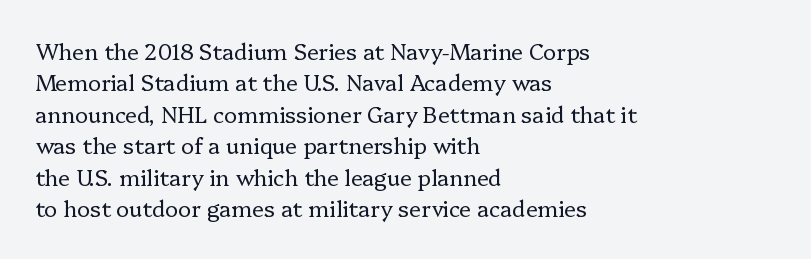
The line-height multiplier appears to be the usual default. The ragged edge is on the right, which tells us the setting is flush left. A typesetter would mark this as roman, not italic. This sample uses plain, unmodified letter spacing. No letter is thick-stroked: the sample isn't bold.
